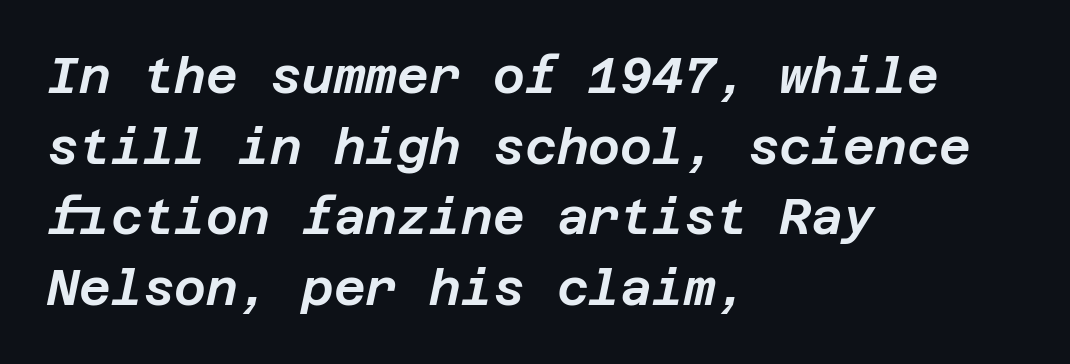
Q: Is the text italic (slanted)? A: Yes, it leans right by about 12 degrees.
Q: Is the text underlined? A: No.
Q: How is the paragraph aligned? A: Left-aligned.
Q: Is the spacing between letters normal or unusually wide? A: Normal.
Q: Is the spacing between lines tight, normal or loose? A: Normal.
Q: Width (condensed, normal, or wide)? A: Normal.
Q: Stroke contrast? A: Low.
Q: x-height? A: Large.
